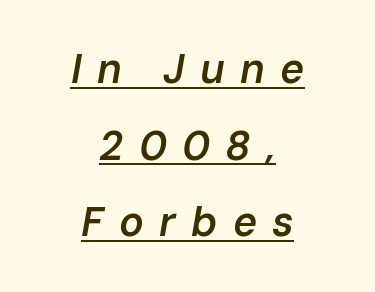
Every word sits above its own underline. Stroke thickness is moderately raised; the sample reads as semibold. Teacher's note: observe the equal gaps on both sides — that is centered alignment. If you drew a line through each stem, it would be angled.
